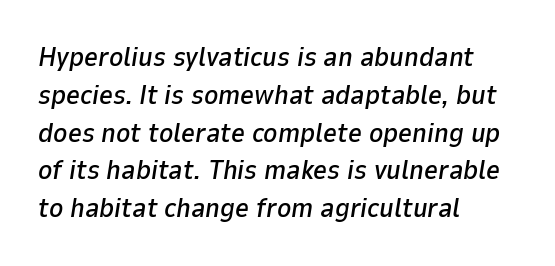
Q: Is the text italic (slanted)? A: Yes, it leans right by about 9 degrees.
Q: Is the text underlined? A: No.
Q: How is the paragraph aligned? A: Left-aligned.
Q: Is the spacing between letters normal or unusually wide? A: Normal.
Q: Is the spacing between lines tight, normal or loose? A: Normal.
